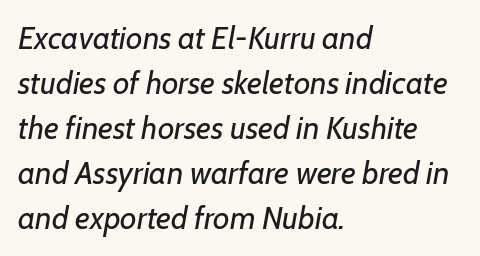
Q: Is the text bold? A: No.
Q: Is the text italic (slanted)? A: Yes, it leans right by about 7 degrees.
Q: Is the text underlined? A: No.
Q: How is the paragraph aligned? A: Left-aligned.
Q: Is the spacing between letters normal or unusually wide? A: Normal.
Q: Is the spacing between lines tight, normal or loose? A: Normal.
Q: Width (condensed, normal, or wide)? A: Normal.
Q: Stroke contrast? A: Low.
Q: x-height? A: Medium.
Q: Monospaced? A: No.
